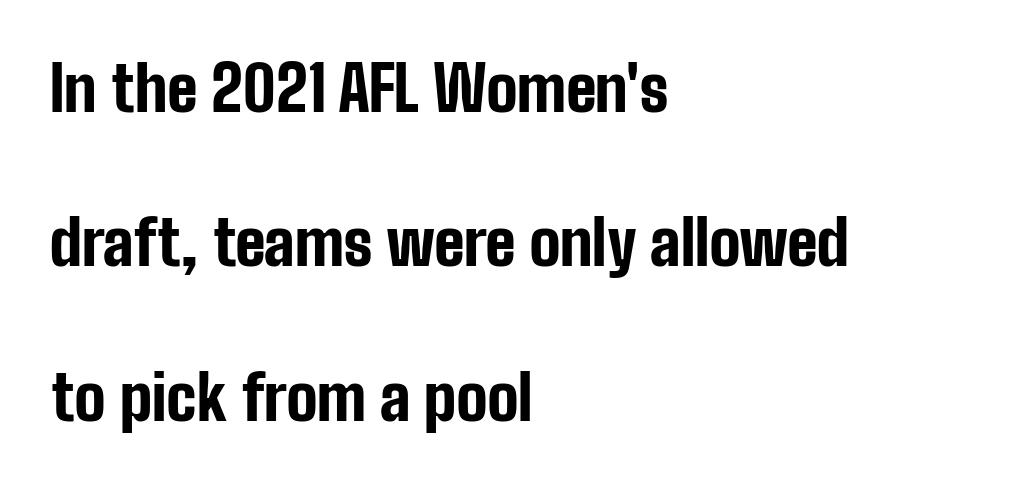
Q: Is the text bold? A: Yes.
Q: Is the text italic (slanted)? A: No, it is upright.
Q: Is the typeface a serif or a sans-serif typeface? A: Sans-serif.
Q: Is the text underlined? A: No.
Q: How is the paragraph aligned? A: Left-aligned.
Q: Is the spacing between letters normal or unusually wide? A: Normal.
Q: Is the spacing between lines tight, normal or loose? A: Loose.
Q: Width (condensed, normal, or wide)? A: Condensed.
Q: Stroke contrast? A: Low.
Q: x-height? A: Medium.
Q: Monospaced? A: No.
